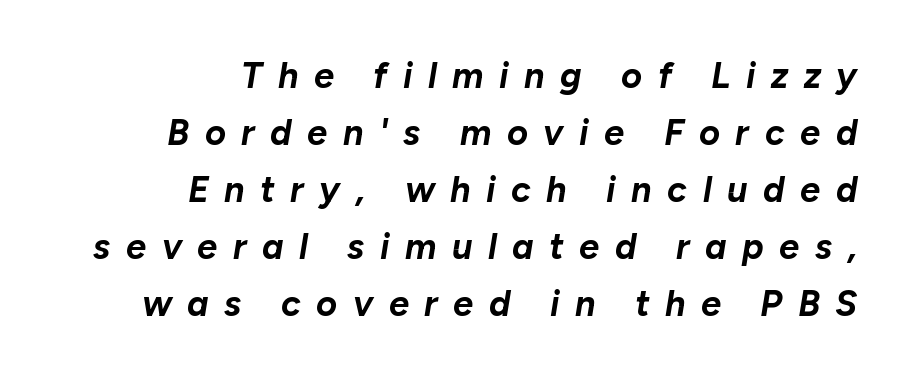
Q: Is the text bold? A: Yes.
Q: Is the text italic (slanted)? A: Yes, it leans right by about 10 degrees.
Q: Is the text underlined? A: No.
Q: How is the paragraph aligned? A: Right-aligned.
Q: Is the spacing between letters normal or unusually wide? A: Unusually wide.
Q: Is the spacing between lines tight, normal or loose? A: Normal.
Q: Width (condensed, normal, or wide)? A: Normal.
Q: Stroke contrast? A: Low.
Q: x-height? A: Medium.
Q: Monospaced? A: No.
